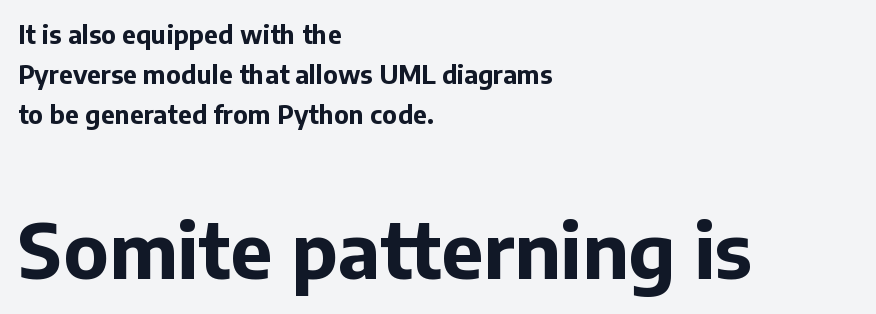
Typesetter's note — lower block bumped up in size, upper block left smaller. A typesetter would mark this as roman, not italic. This sample keeps an unexceptional amount of space between lines. Look at the stroke-to-counter ratio: heavy, a bold.
